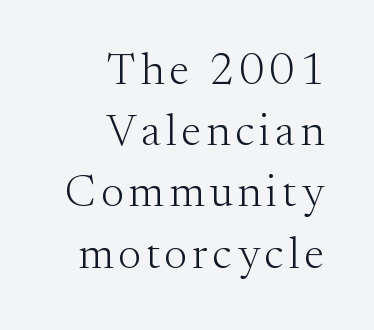
{"serif": "yes", "italic": "no", "bold": "no", "weight": "light", "width": "normal", "stroke_contrast": "medium", "x_height": "small", "monospaced": "no", "underline": "no", "align": "right", "line_spacing": "normal", "line_spacing_ratio": 1.36, "glyph_px": 45}
